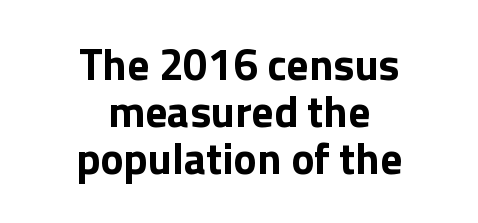
Q: Is the text bold? A: Yes.
Q: Is the text italic (slanted)? A: No, it is upright.
Q: Is the typeface a serif or a sans-serif typeface? A: Sans-serif.
Q: Is the text underlined? A: No.
Q: How is the paragraph aligned? A: Centered.
Q: Is the spacing between letters normal or unusually wide? A: Normal.
Q: Is the spacing between lines tight, normal or loose? A: Tight.
Q: Width (condensed, normal, or wide)? A: Normal.
Q: Stroke contrast? A: Low.
Q: x-height? A: Medium.
Q: Monospaced? A: No.
